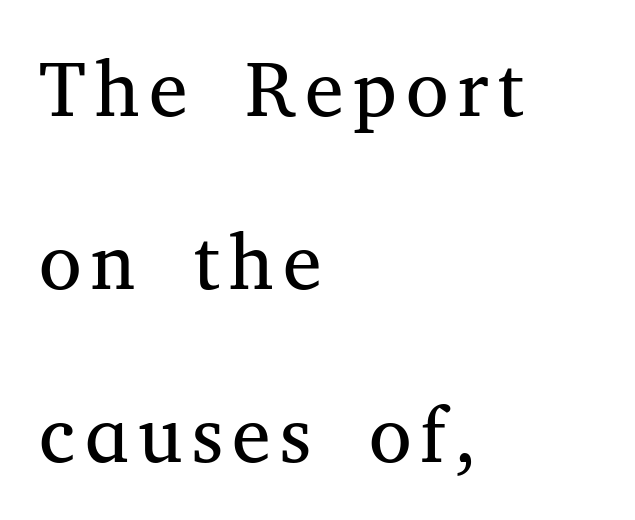
Q: Is the text bold? A: No.
Q: Is the text italic (slanted)? A: No, it is upright.
Q: Is the typeface a serif or a sans-serif typeface? A: Serif.
Q: Is the text underlined? A: No.
Q: How is the paragraph aligned? A: Left-aligned.
Q: Is the spacing between lines tight, normal or loose? A: Loose.
Q: Width (condensed, normal, or wide)? A: Normal.
Q: Stroke contrast? A: Medium.
Q: x-height? A: Medium.
Q: Monospaced? A: No.
